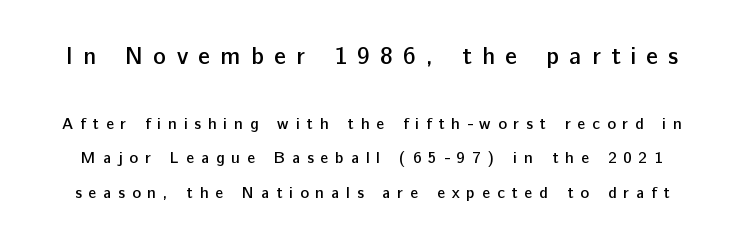
Stroke thickness is moderately raised; the sample reads as semibold. Designer's note — italics off, roman on. Is the letter spacing exaggerated? Yes — the characters are pushed far apart. One glance says open: line gaps are wider than usual. Larger block? The one above; the one below is distinctly smaller. Unmarked baselines from the first word to the last.
